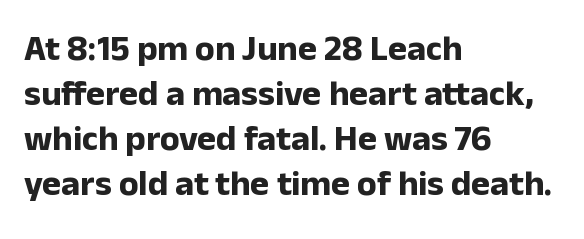
Q: Is the text bold? A: Yes.
Q: Is the text italic (slanted)? A: No, it is upright.
Q: Is the typeface a serif or a sans-serif typeface? A: Sans-serif.
Q: Is the text underlined? A: No.
Q: How is the paragraph aligned? A: Left-aligned.
Q: Is the spacing between letters normal or unusually wide? A: Normal.
Q: Is the spacing between lines tight, normal or loose? A: Normal.
Q: Width (condensed, normal, or wide)? A: Normal.
Q: Stroke contrast? A: Low.
Q: x-height? A: Medium.
Q: Monospaced? A: No.
